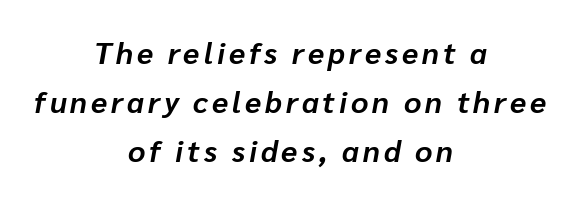
The image shows 30 px bold type, italic (leaning right); set centered, normal line spacing (1.63x), not underlined; low stroke contrast and a medium x-height.
